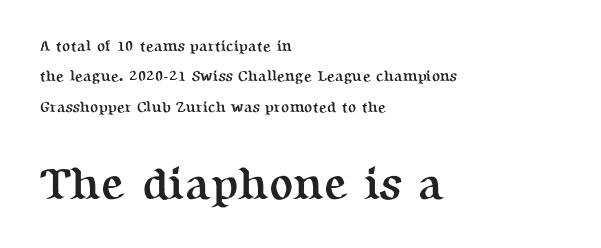
{"serif": "yes", "italic": "no", "bold": "yes", "weight": "semibold", "width": "normal", "stroke_contrast": "medium", "x_height": "medium", "monospaced": "no", "underline": "no", "align": "left", "line_spacing": "loose", "line_spacing_ratio": 2.02, "letter_spacing": "normal", "letter_spacing_em": 0.0, "larger_block": "second", "size_ratio": 3.0, "glyph_px": 45}
